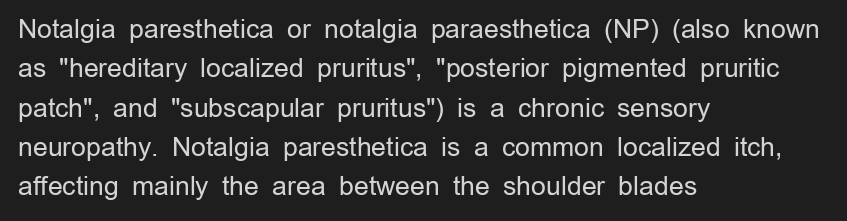
{"italic": "no", "bold": "no", "underline": "no", "align": "left", "line_spacing": "normal", "line_spacing_ratio": 1.51, "letter_spacing": "normal", "letter_spacing_em": 0.0, "glyph_px": 26}
